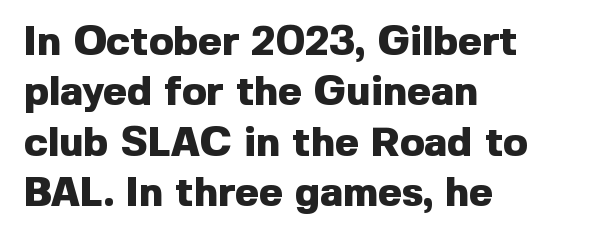
Q: Is the text bold? A: Yes.
Q: Is the text italic (slanted)? A: No, it is upright.
Q: Is the typeface a serif or a sans-serif typeface? A: Sans-serif.
Q: Is the text underlined? A: No.
Q: How is the paragraph aligned? A: Left-aligned.
Q: Is the spacing between letters normal or unusually wide? A: Normal.
Q: Width (condensed, normal, or wide)? A: Normal.
Q: x-height? A: Medium.
Q: Monospaced? A: No.
